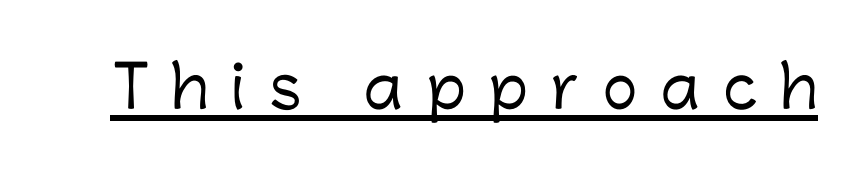
The image shows 58 px sans-serif type, upright; set unusually wide letter spacing (+0.41 em), underlined; low stroke contrast and a medium x-height.
